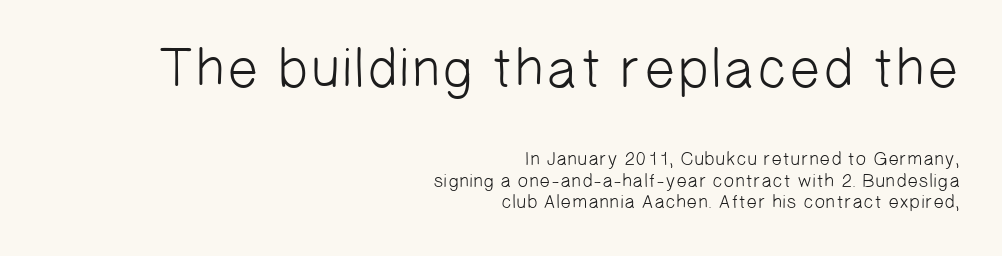
{"serif": "no", "bold": "no", "weight": "light", "width": "normal", "stroke_contrast": "low", "x_height": "medium", "monospaced": "no", "underline": "no", "align": "right", "line_spacing": "tight", "line_spacing_ratio": 1.13, "letter_spacing": "normal", "letter_spacing_em": 0.0, "larger_block": "first", "size_ratio": 2.95, "glyph_px": 56}
